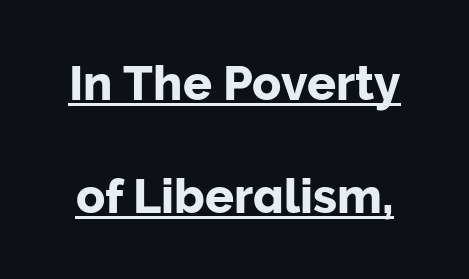
The image shows 48 px sans-serif type, upright; set loose line spacing (2.36x), normal letter spacing, underlined; low stroke contrast and a medium x-height.
